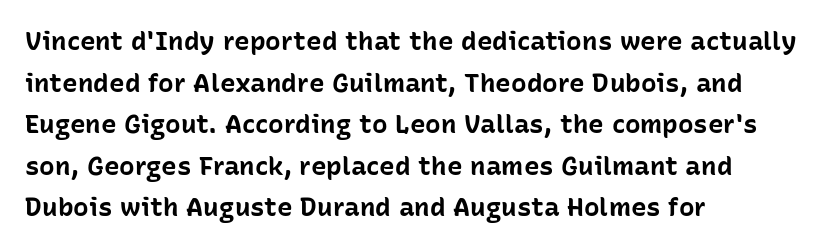
{"italic": "no", "bold": "yes", "underline": "no", "align": "left", "line_spacing": "normal", "line_spacing_ratio": 1.6, "letter_spacing": "normal", "letter_spacing_em": 0.0, "glyph_px": 26}
